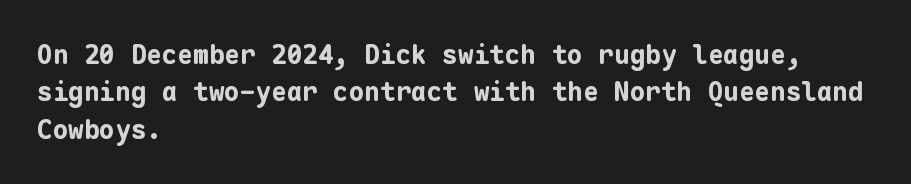
The image shows 26 px bold type, upright; set left-aligned, normal line spacing (1.44x), normal letter spacing, not underlined.
